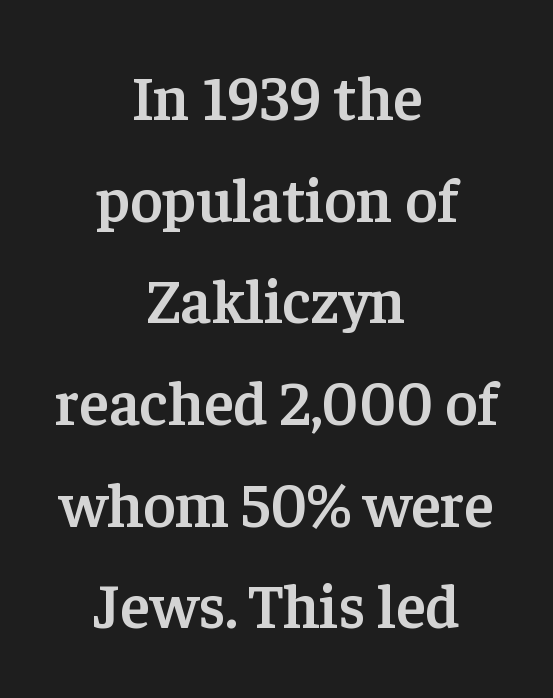
{"serif": "yes", "italic": "no", "bold": "semi", "weight": "semibold", "width": "normal", "stroke_contrast": "low", "x_height": "medium", "monospaced": "no", "underline": "no", "align": "center", "line_spacing": "normal", "line_spacing_ratio": 1.64, "letter_spacing": "normal", "letter_spacing_em": 0.0, "glyph_px": 62}
